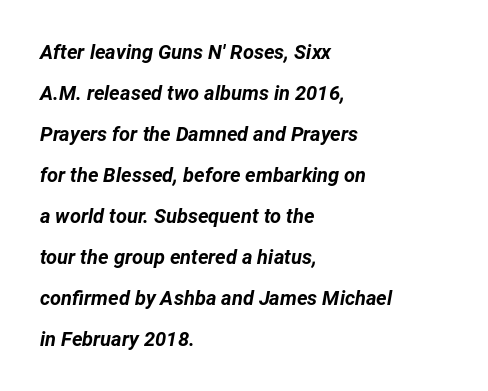
Q: Is the text bold? A: Yes.
Q: Is the text italic (slanted)? A: Yes, it leans right by about 12 degrees.
Q: Is the text underlined? A: No.
Q: How is the paragraph aligned? A: Left-aligned.
Q: Is the spacing between letters normal or unusually wide? A: Normal.
Q: Is the spacing between lines tight, normal or loose? A: Loose.
